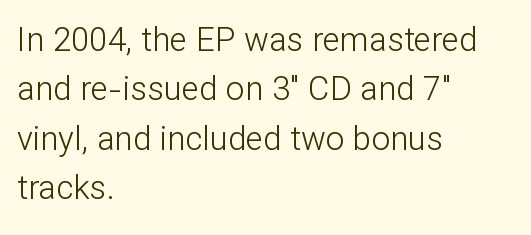
The ragged edge is on the right, which tells us the setting is flush left. Default kerning and tracking; the words read as compact shapes. Is this a sans? Yes — the strokes have no serifs. Vertically, the passage feels balanced, rows spaced as you'd expect.
